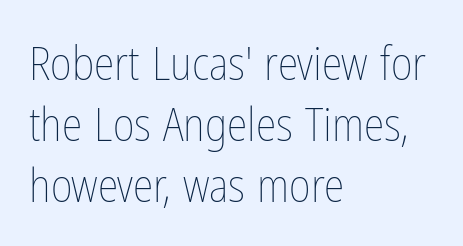
The image shows 47 px thin, condensed type, upright; set left-aligned, normal line spacing (1.3x), normal letter spacing, not underlined; low stroke contrast and a medium x-height.
